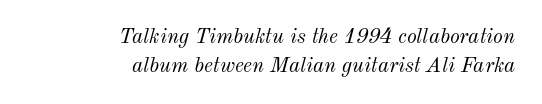
Notice how descenders clear the ascenders below comfortably — that's standard leading. The ragged edge is on the left, which tells us the setting is flush right. Look at the tracking — it's just the regular setting, nothing added. The words here are not underlined. The text carries the slant typical of an italic or oblique font.
